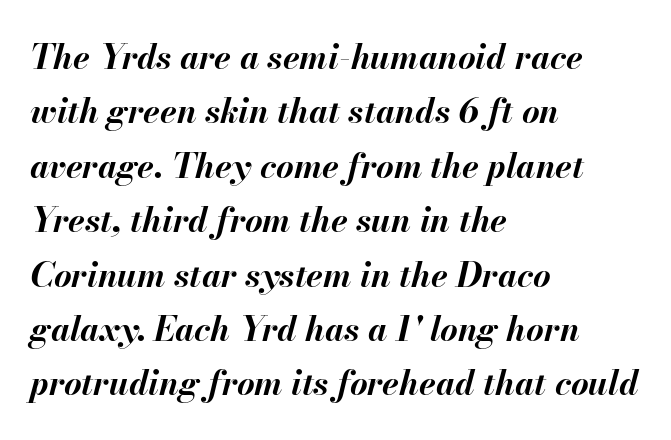
The baseline area is clear. This block has exactly the height ordinary leading produces. Spacing verdict: proportional, widths tailored to each character. The typography opts for an oblique posture over an upright one. What stands out about the letter spacing? Nothing — it is the standard amount. The paragraph shown leans on its left margin.
